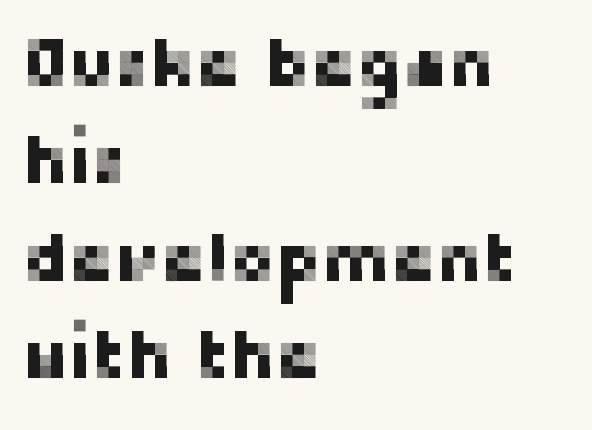
{"serif": "no", "italic": "no", "width": "normal", "stroke_contrast": "low", "x_height": "medium", "monospaced": "no", "underline": "no", "align": "left", "line_spacing": "normal", "line_spacing_ratio": 1.41, "letter_spacing": "normal", "letter_spacing_em": 0.0, "glyph_px": 69}
